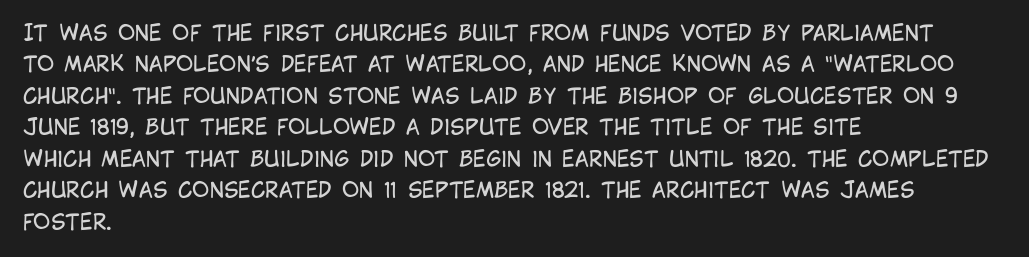
Q: Is the text bold? A: No.
Q: Is the text italic (slanted)? A: No, it is upright.
Q: Is the text underlined? A: No.
Q: How is the paragraph aligned? A: Left-aligned.
Q: Is the spacing between letters normal or unusually wide? A: Normal.
Q: Is the spacing between lines tight, normal or loose? A: Normal.
